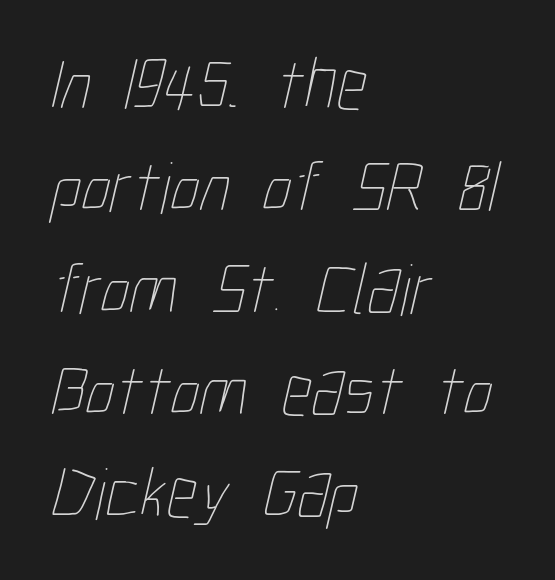
{"bold": "no", "weight": "thin", "width": "condensed", "stroke_contrast": "low", "x_height": "medium", "monospaced": "no", "underline": "no", "align": "left", "line_spacing": "normal", "line_spacing_ratio": 1.38, "letter_spacing": "normal", "letter_spacing_em": 0.0, "glyph_px": 74}
